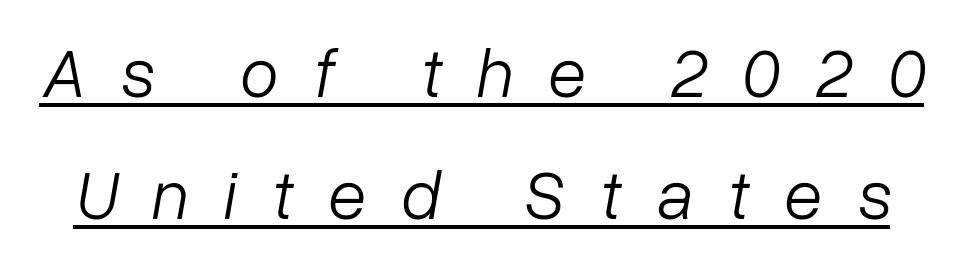
Think standard paragraph weight, or any step lighter than that. Do the characters align in a grid? No, the font is proportional. A typographer would call this underscored text. Is the type slanted? Yes — the strokes lean at a clear angle.
